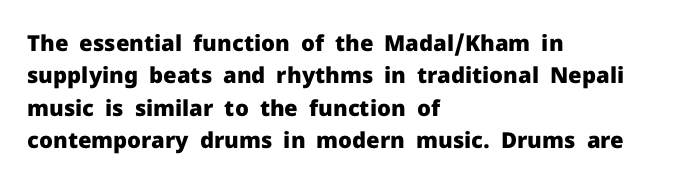
{"italic": "no", "bold": "yes", "underline": "no", "align": "left", "line_spacing": "normal", "line_spacing_ratio": 1.47, "letter_spacing": "normal", "letter_spacing_em": 0.0, "glyph_px": 22}
